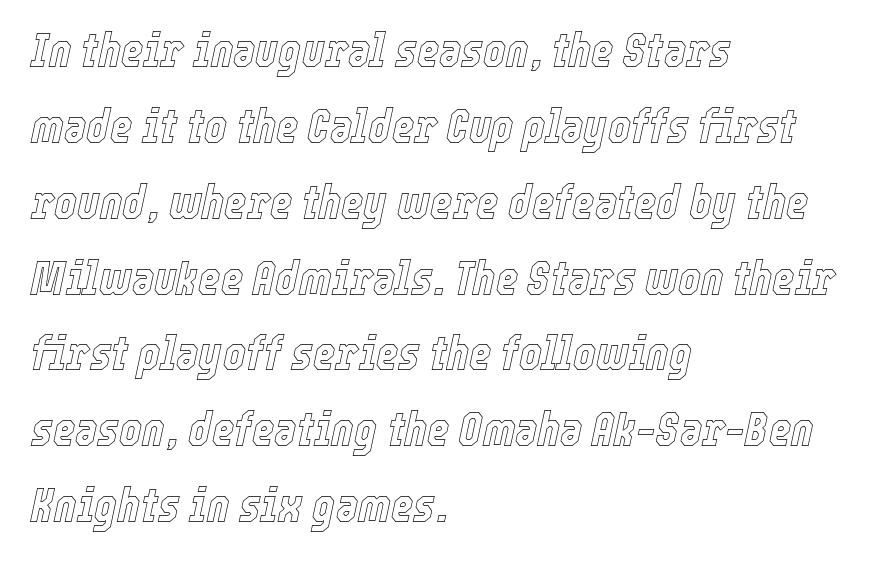
{"italic": "yes", "lean": "right", "slant_degrees": 12, "width": "condensed", "x_height": "medium", "monospaced": "no", "underline": "no", "align": "left", "line_spacing": "normal", "line_spacing_ratio": 1.58, "letter_spacing": "normal", "letter_spacing_em": 0.0, "glyph_px": 48}
